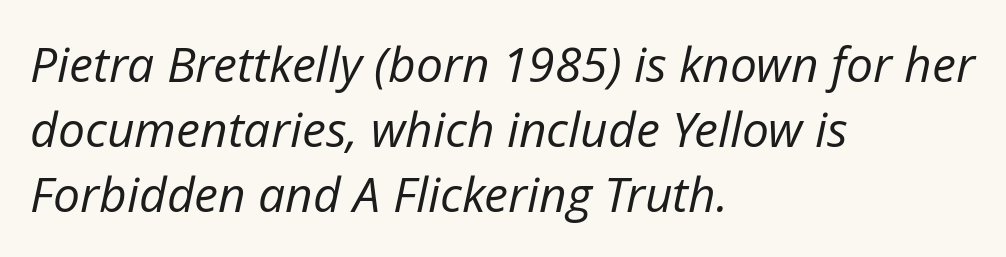
Q: Is the text bold? A: No.
Q: Is the text italic (slanted)? A: Yes, it leans right by about 12 degrees.
Q: Is the text underlined? A: No.
Q: How is the paragraph aligned? A: Left-aligned.
Q: Is the spacing between letters normal or unusually wide? A: Normal.
Q: Is the spacing between lines tight, normal or loose? A: Normal.
Q: Width (condensed, normal, or wide)? A: Normal.
Q: Stroke contrast? A: Low.
Q: x-height? A: Medium.
Q: Monospaced? A: No.
